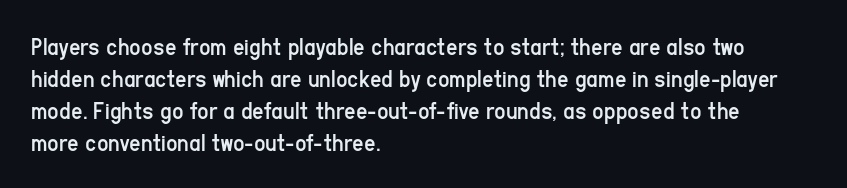
Q: Is the text bold? A: No.
Q: Is the text italic (slanted)? A: No, it is upright.
Q: Is the text underlined? A: No.
Q: How is the paragraph aligned? A: Left-aligned.
Q: Is the spacing between letters normal or unusually wide? A: Normal.
Q: Is the spacing between lines tight, normal or loose? A: Normal.
